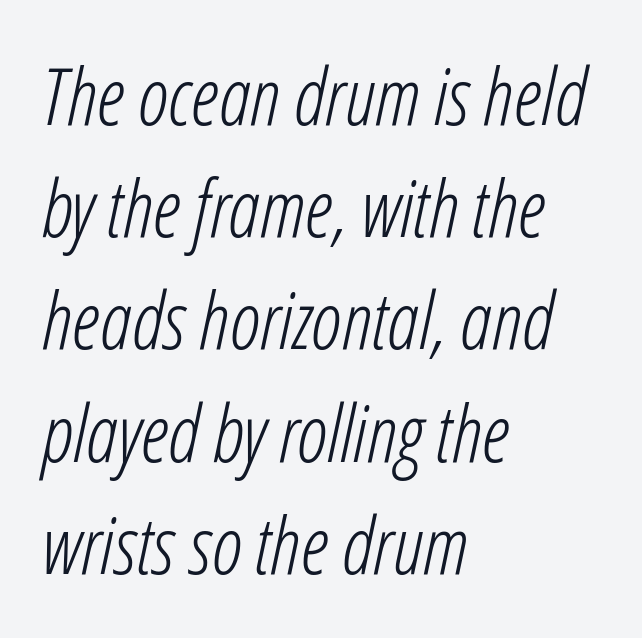
This rendering features lettering with no underline. Notice how the stems are inclined rather than vertical — that's the hallmark of italics. The paragraph shown leans on its left margin. Proportional: the letters do not fall into vertical columns. Heft: none added — not bold. The type is set solid horizontally, with unmodified tracking.
